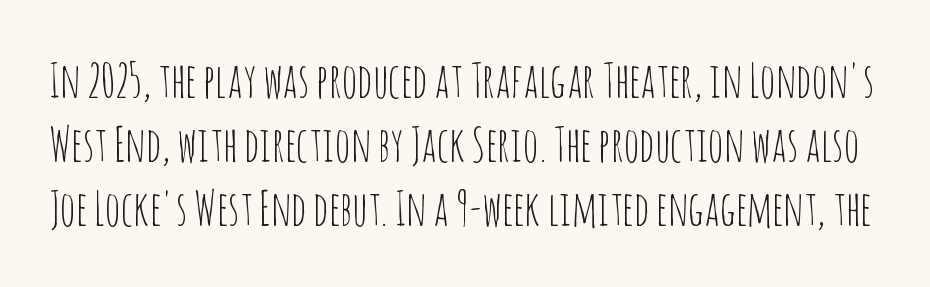
{"serif": "no", "italic": "no", "bold": "no", "weight": "thin", "width": "condensed", "stroke_contrast": "low", "x_height": "large", "monospaced": "no", "underline": "no", "line_spacing": "normal", "line_spacing_ratio": 1.33, "letter_spacing": "normal", "letter_spacing_em": 0.0, "glyph_px": 48}
